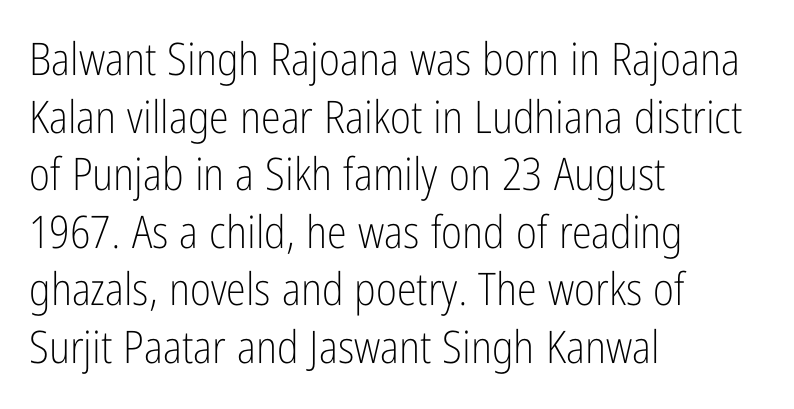
{"serif": "no", "italic": "no", "bold": "no", "weight": "light", "width": "condensed", "stroke_contrast": "low", "x_height": "medium", "monospaced": "no", "underline": "no", "align": "left", "line_spacing": "normal", "line_spacing_ratio": 1.28, "letter_spacing": "normal", "letter_spacing_em": 0.0, "glyph_px": 45}
